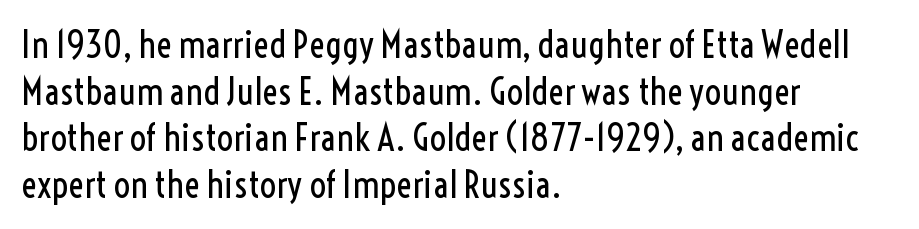
Proportional: the letters do not fall into vertical columns. In terms of letterform style, serifs are entirely absent. Weight: regular or lighter. The paragraph shown leans on its left margin. Decoration check: the copy has no underline. Whoever set this chose a conventional vertical rhythm.
